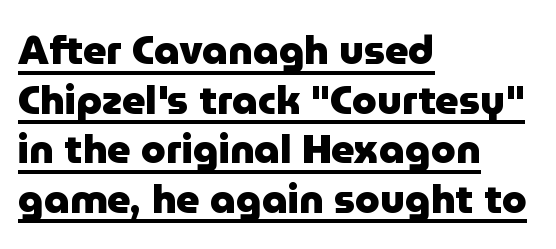
{"serif": "no", "italic": "no", "bold": "yes", "weight": "heavy", "width": "normal", "stroke_contrast": "low", "x_height": "medium", "monospaced": "no", "underline": "yes", "align": "left", "line_spacing_ratio": 1.24, "letter_spacing": "normal", "letter_spacing_em": 0.0, "glyph_px": 40}
